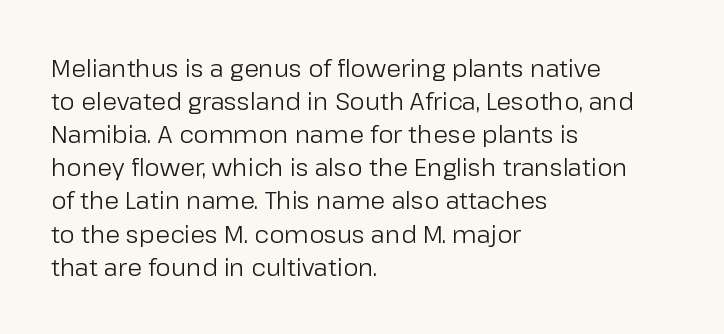
Q: Is the text bold? A: No.
Q: Is the text italic (slanted)? A: No, it is upright.
Q: Is the text underlined? A: No.
Q: How is the paragraph aligned? A: Left-aligned.
Q: Is the spacing between letters normal or unusually wide? A: Normal.
Q: Is the spacing between lines tight, normal or loose? A: Normal.
